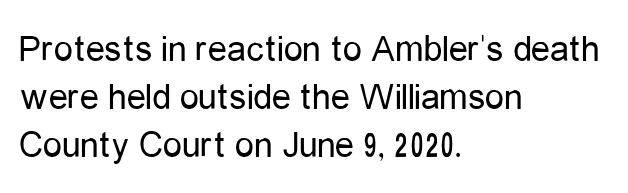
The image shows 38 px regular-weight, condensed sans-serif type, upright; set left-aligned, normal line spacing (1.26x), normal letter spacing, not underlined; low stroke contrast and a medium x-height.
